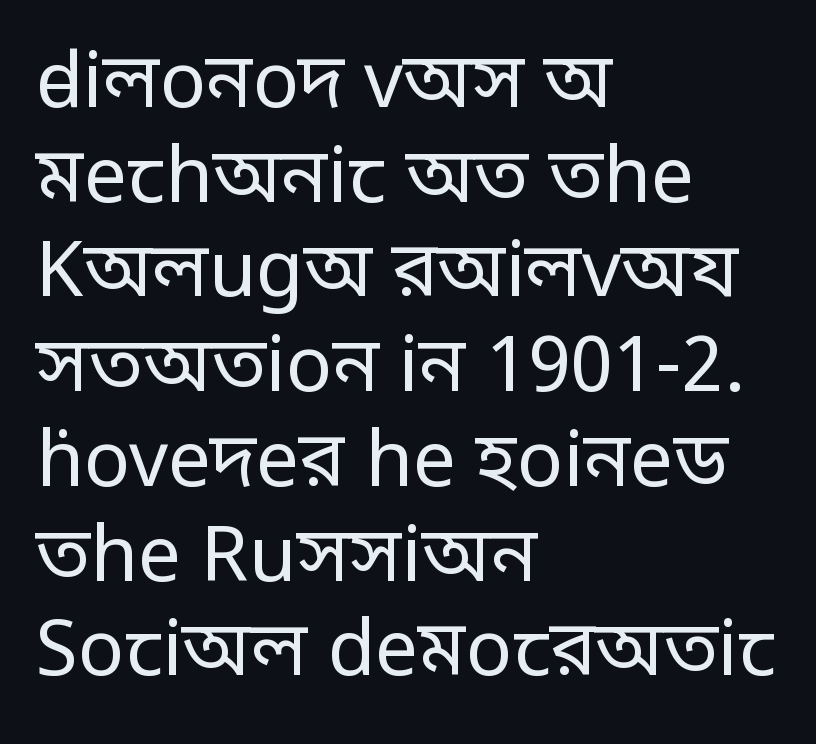
These lines are rendered in a variable-pitch font. This sample uses a sans-serif face. The baseline area is clear. The rendering anchors every line to the left-hand side. Short note: letters normally spaced.
